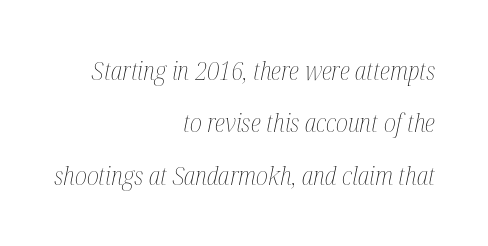
{"italic": "yes", "lean": "right", "slant_degrees": 12, "bold": "no", "underline": "no", "align": "right", "line_spacing": "loose", "line_spacing_ratio": 2.1, "letter_spacing": "normal", "letter_spacing_em": 0.0, "glyph_px": 25}
